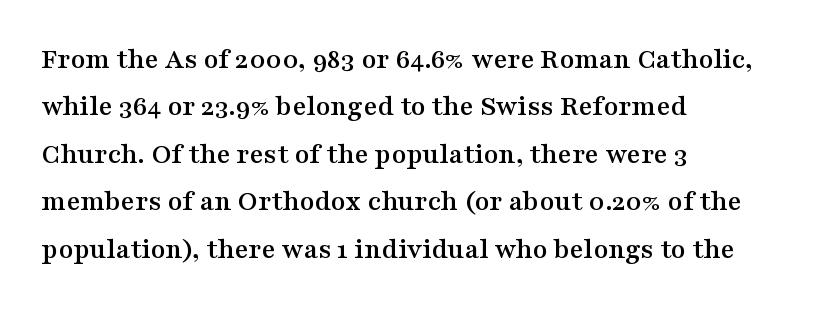
The image shows 30 px wide serif type, upright; set left-aligned, normal line spacing (1.58x), normal letter spacing, not underlined; medium stroke contrast and a medium x-height.
